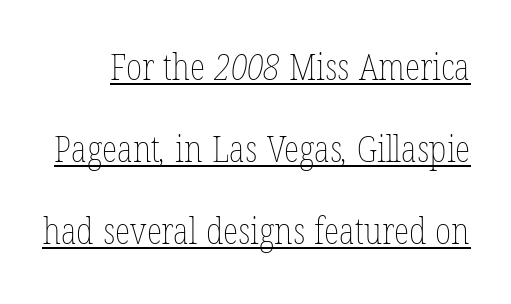
Letter spacing: default. The line-height multiplier appears high, well above default. Proportional: the letters do not fall into vertical columns. Caption: lettering with a line underneath. A quiet, ordinary-to-light weight characterises the typeface.
